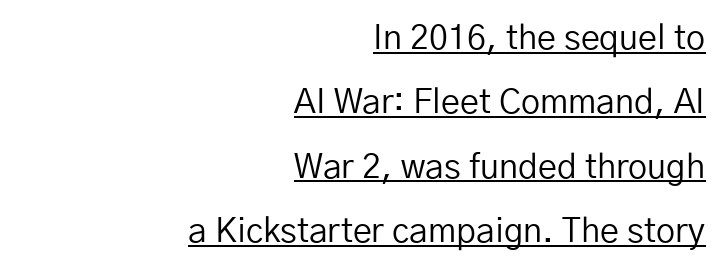
A typesetter would call this proportional, since set widths differ per character. This rendering uses right alignment, leaving the left contour irregular. In designer terms, the underline attribute is active on this setting. Unbolded letterforms with no extra heft. Font category for this specimen: sans-serif.
